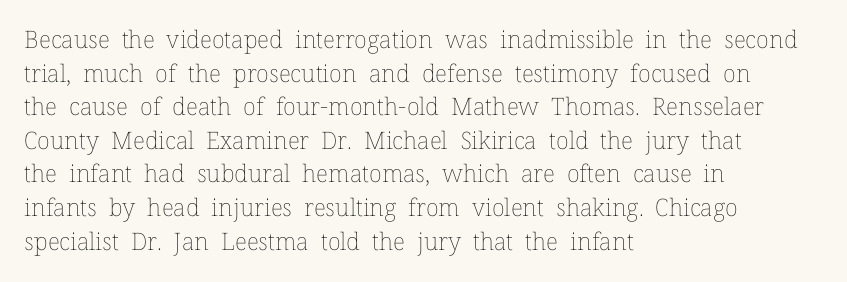
Q: Is the text bold? A: No.
Q: Is the text italic (slanted)? A: No, it is upright.
Q: Is the text underlined? A: No.
Q: How is the paragraph aligned? A: Left-aligned.
Q: Is the spacing between letters normal or unusually wide? A: Normal.
Q: Is the spacing between lines tight, normal or loose? A: Normal.
